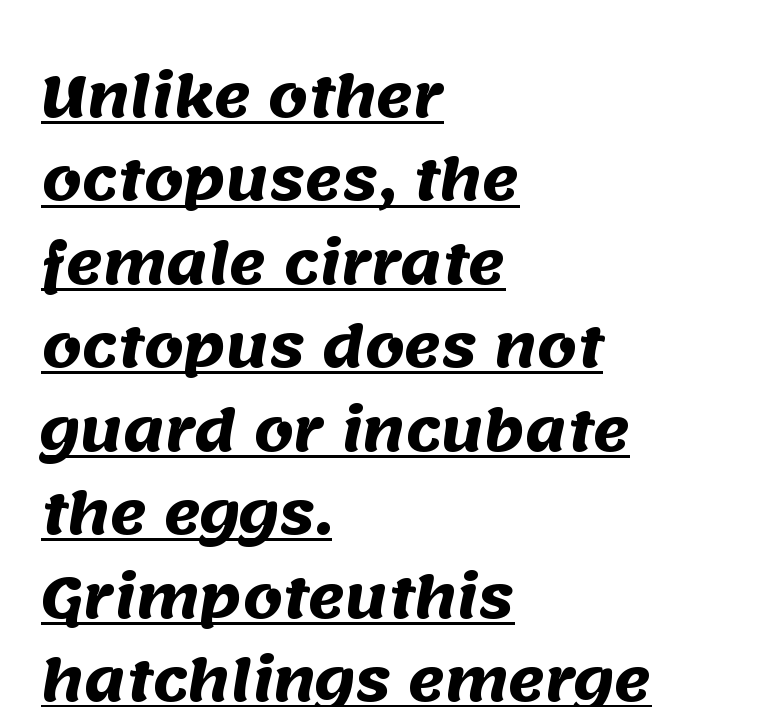
The glyphs in this specimen are sans serif. How would I describe the line gaps? Plain and ordinary. A rule runs beneath these lines of type. Spacing verdict: proportional, widths tailored to each character. Every letter is thick-stroked: bold, no question. Teacher's note: observe the even left margin — that is flush-left alignment.
